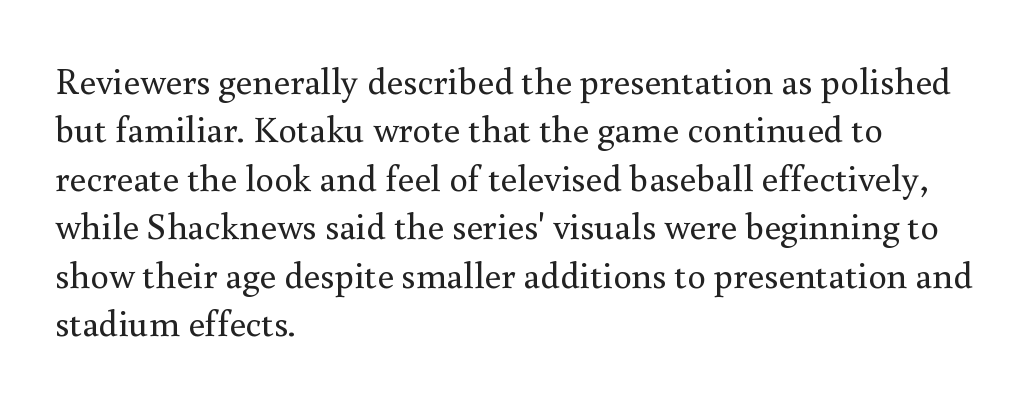
Q: Is the text bold? A: No.
Q: Is the text italic (slanted)? A: No, it is upright.
Q: Is the typeface a serif or a sans-serif typeface? A: Serif.
Q: Is the text underlined? A: No.
Q: How is the paragraph aligned? A: Left-aligned.
Q: Is the spacing between letters normal or unusually wide? A: Normal.
Q: Is the spacing between lines tight, normal or loose? A: Normal.
Q: Width (condensed, normal, or wide)? A: Normal.
Q: Stroke contrast? A: Medium.
Q: x-height? A: Small.
Q: Monospaced? A: No.
